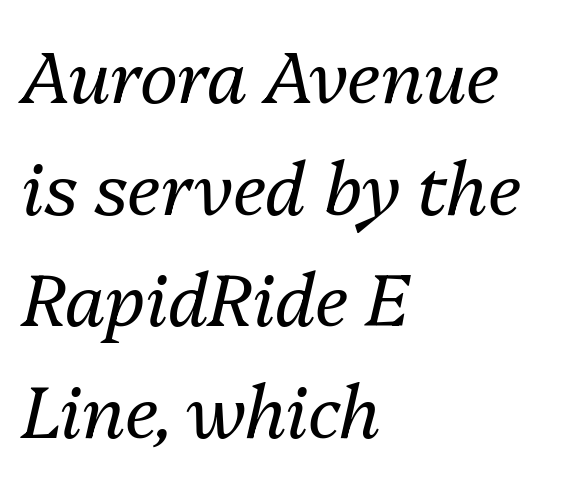
The image shows 72 px regular-weight type, italic (leaning right); set left-aligned, normal line spacing (1.55x), normal letter spacing, not underlined; medium stroke contrast and a medium x-height.
